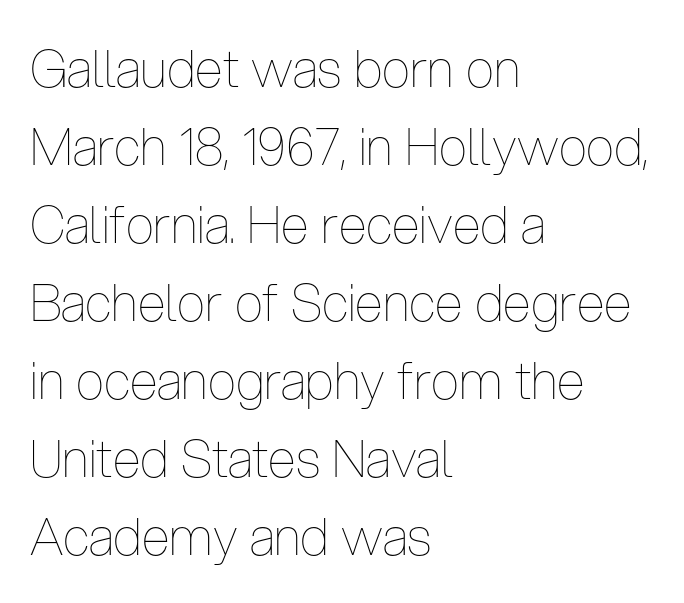
The area under the type is left untouched. Ink coverage per letter is moderate at most. The face used here is proportionally spaced, like ordinary book or web type. Tracking here is standard; glyphs follow each other at the usual distance. The font's upright variant was chosen for this text.
